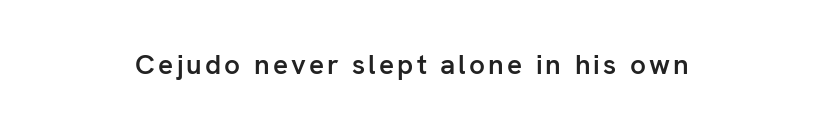
The image shows 28 px semibold sans-serif type, upright; set not underlined; low stroke contrast and a medium x-height.
